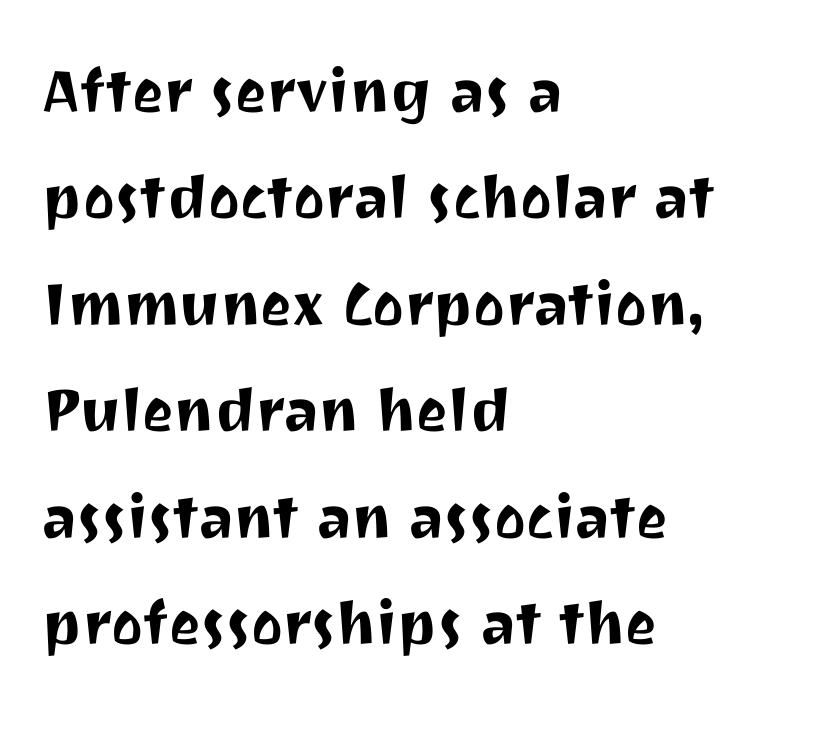
{"serif": "no", "italic": "no", "width": "normal", "stroke_contrast": "medium", "x_height": "medium", "monospaced": "no", "underline": "no", "align": "left", "line_spacing": "normal", "line_spacing_ratio": 1.42, "letter_spacing": "normal", "letter_spacing_em": 0.0, "glyph_px": 75}
